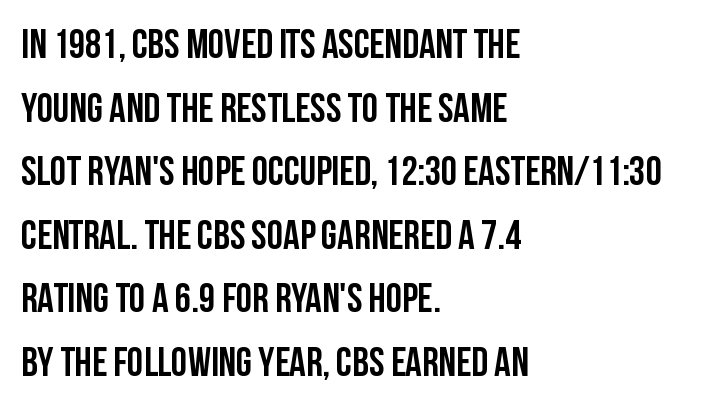
Q: Is the text bold? A: Yes.
Q: Is the text italic (slanted)? A: No, it is upright.
Q: Is the typeface a serif or a sans-serif typeface? A: Sans-serif.
Q: Is the text underlined? A: No.
Q: How is the paragraph aligned? A: Left-aligned.
Q: Is the spacing between letters normal or unusually wide? A: Normal.
Q: Is the spacing between lines tight, normal or loose? A: Normal.
Q: Width (condensed, normal, or wide)? A: Condensed.
Q: Stroke contrast? A: Low.
Q: x-height? A: Large.
Q: Monospaced? A: No.
